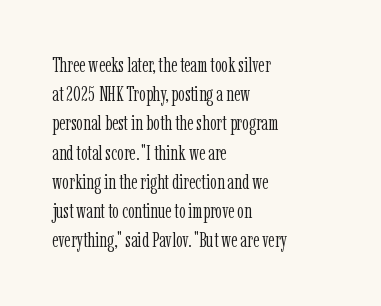
Q: Is the text bold? A: No.
Q: Is the text italic (slanted)? A: No, it is upright.
Q: Is the text underlined? A: No.
Q: How is the paragraph aligned? A: Left-aligned.
Q: Is the spacing between letters normal or unusually wide? A: Normal.
Q: Is the spacing between lines tight, normal or loose? A: Normal.
